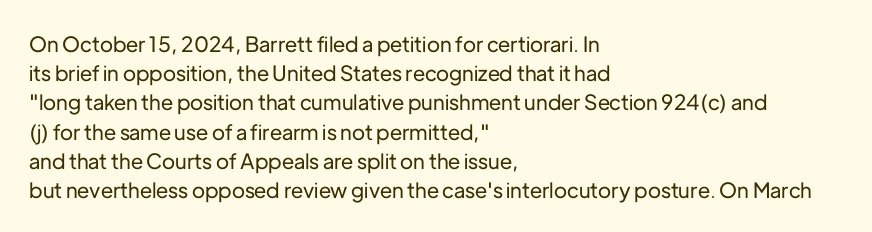
{"italic": "no", "underline": "no", "align": "left", "line_spacing": "normal", "line_spacing_ratio": 1.39, "letter_spacing": "normal", "letter_spacing_em": 0.0, "glyph_px": 21}
